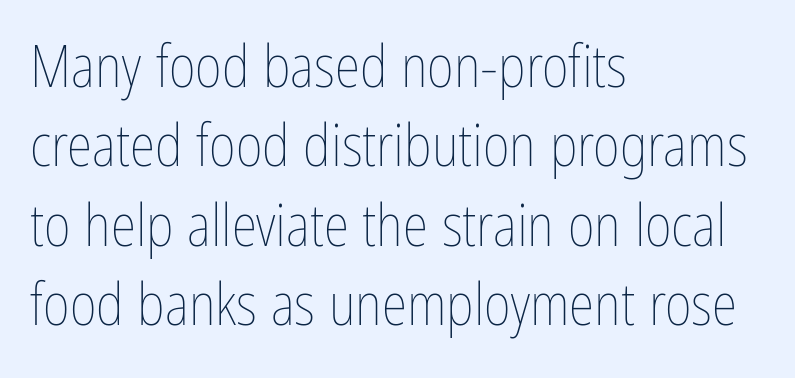
The image shows 58 px thin, condensed type, upright; set left-aligned, normal line spacing (1.37x), normal letter spacing, not underlined; low stroke contrast and a medium x-height.
